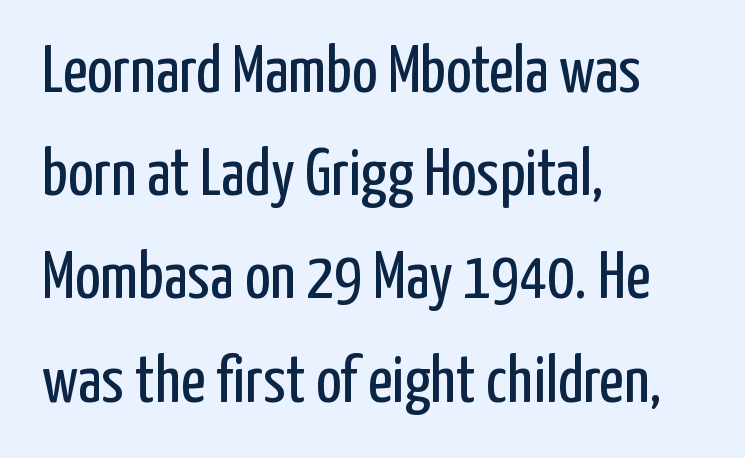
Successive baselines arrive at the customary interval. What kind of face is this? One without serifs — a sans. The line texture is even and compact thanks to regular tracking. Each letter keeps its own natural width here, so spacing adapts to shape. The letterforms sit at book weight or below.
